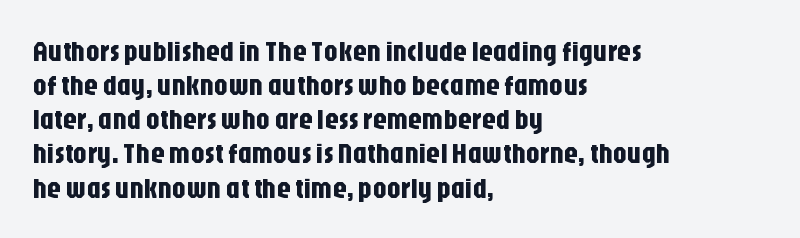
This rendering features lettering with no underline. Which margin do the lines hug? The left one — the right edge is uneven. Letter spacing: default. Posture: straight, roman, zero tilt.
